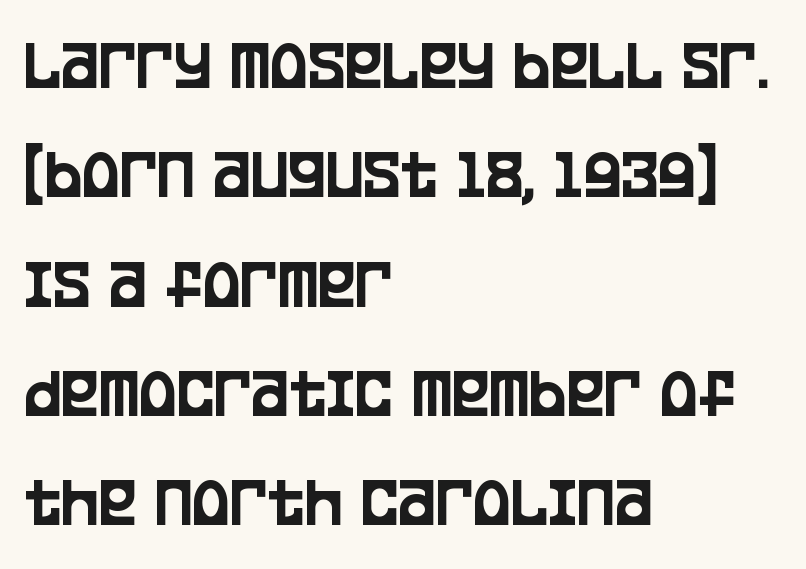
This sample has the flowing, uneven cadence of proportional lettering. Each letter's strokes conclude bluntly, with no projecting serifs. The lines sit at an ordinary, default distance from one another. All the whitespace from short lines collects on the right. The letters stand straight up with perfectly vertical stems. Quick note: underline off.
